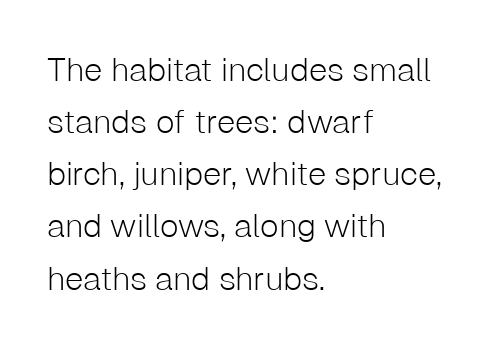
The image shows 33 px light sans-serif type, upright; set left-aligned, normal line spacing (1.58x), normal letter spacing, not underlined; low stroke contrast and a medium x-height.
